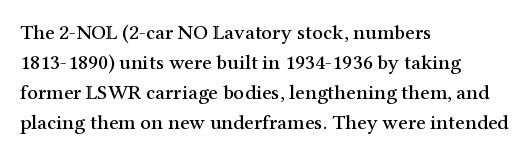
The image shows 21 px text type, upright; set left-aligned, normal line spacing (1.43x), normal letter spacing, not underlined.
